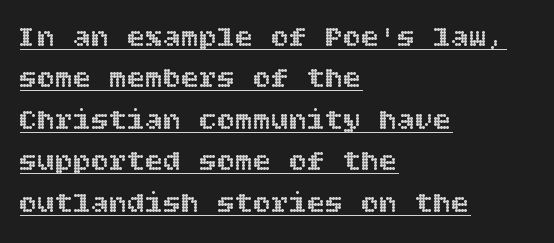
{"italic": "no", "width": "normal", "x_height": "large", "underline": "yes", "align": "left", "line_spacing": "normal", "line_spacing_ratio": 1.38, "letter_spacing": "normal", "letter_spacing_em": 0.0, "glyph_px": 30}
